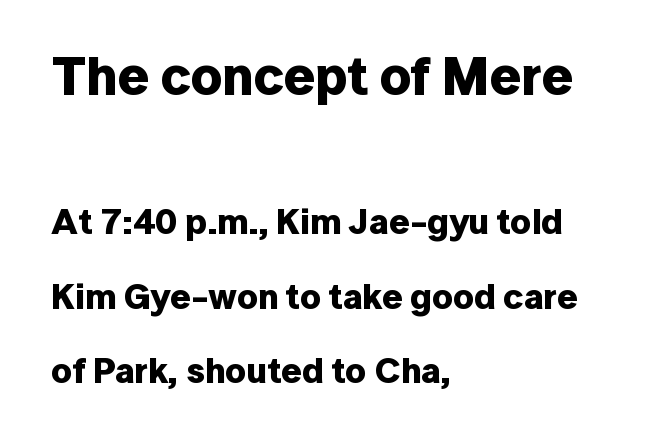
The image shows 54 px bold sans-serif type, upright; set left-aligned, loose line spacing (2.06x), normal letter spacing, not underlined; the first (top) block is 1.5x larger; low stroke contrast and a medium x-height.
